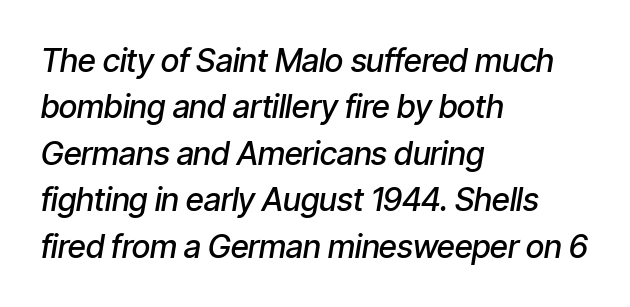
Q: Is the text bold? A: Semi-bold.
Q: Is the text italic (slanted)? A: Yes, it leans right by about 9 degrees.
Q: Is the text underlined? A: No.
Q: How is the paragraph aligned? A: Left-aligned.
Q: Is the spacing between letters normal or unusually wide? A: Normal.
Q: Is the spacing between lines tight, normal or loose? A: Normal.
Q: Width (condensed, normal, or wide)? A: Condensed.
Q: Stroke contrast? A: Low.
Q: x-height? A: Medium.
Q: Monospaced? A: No.
